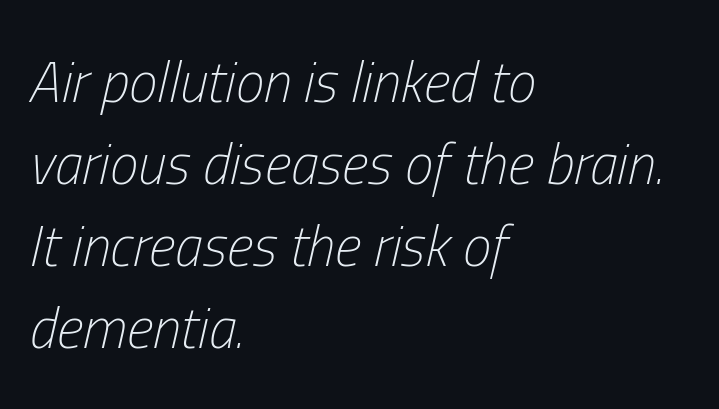
{"italic": "yes", "lean": "right", "slant_degrees": 13, "bold": "no", "weight": "light", "width": "condensed", "stroke_contrast": "low", "x_height": "medium", "monospaced": "no", "underline": "no", "align": "left", "line_spacing": "normal", "line_spacing_ratio": 1.44, "letter_spacing": "normal", "letter_spacing_em": 0.0, "glyph_px": 57}
